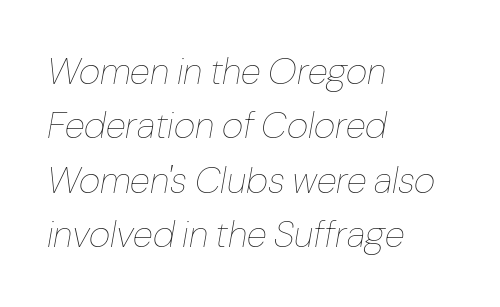
Q: Is the text bold? A: No.
Q: Is the text italic (slanted)? A: Yes, it leans right by about 10 degrees.
Q: Is the text underlined? A: No.
Q: How is the paragraph aligned? A: Left-aligned.
Q: Is the spacing between letters normal or unusually wide? A: Normal.
Q: Is the spacing between lines tight, normal or loose? A: Normal.
Q: Width (condensed, normal, or wide)? A: Normal.
Q: Stroke contrast? A: Low.
Q: x-height? A: Medium.
Q: Monospaced? A: No.
